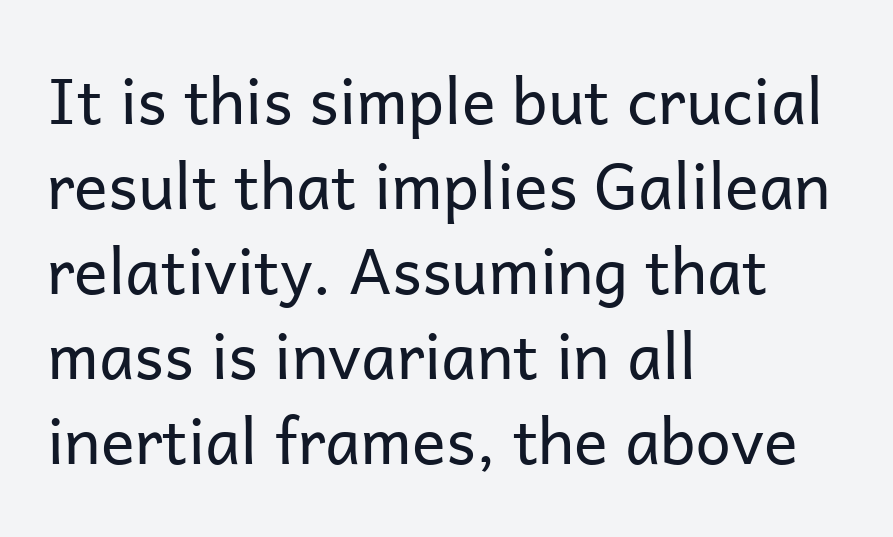
The image shows 63 px regular-weight sans-serif type, upright; set left-aligned, normal line spacing (1.35x), normal letter spacing, not underlined; low stroke contrast and a medium x-height.
